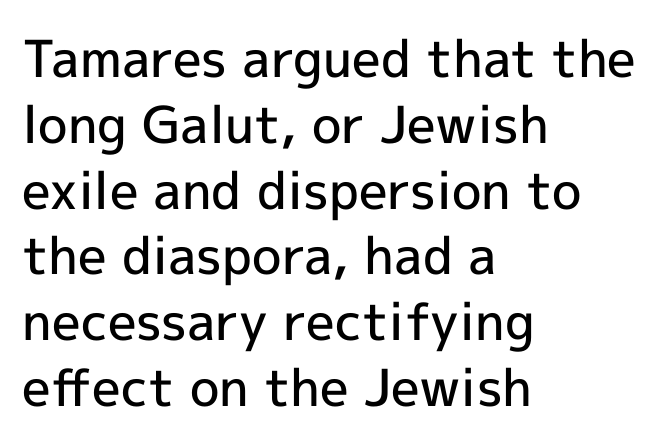
Q: Is the text bold? A: Semi-bold.
Q: Is the text italic (slanted)? A: No, it is upright.
Q: Is the typeface a serif or a sans-serif typeface? A: Sans-serif.
Q: Is the text underlined? A: No.
Q: How is the paragraph aligned? A: Left-aligned.
Q: Is the spacing between letters normal or unusually wide? A: Normal.
Q: Is the spacing between lines tight, normal or loose? A: Normal.
Q: Width (condensed, normal, or wide)? A: Normal.
Q: x-height? A: Medium.
Q: Monospaced? A: No.
